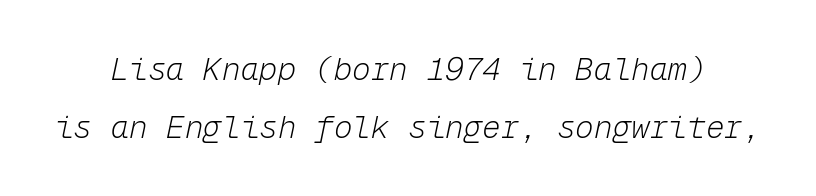
Q: Is the text bold? A: No.
Q: Is the text italic (slanted)? A: Yes, it leans right by about 12 degrees.
Q: Is the text underlined? A: No.
Q: Is the spacing between letters normal or unusually wide? A: Normal.
Q: Width (condensed, normal, or wide)? A: Normal.
Q: Stroke contrast? A: Low.
Q: x-height? A: Medium.
Q: Monospaced? A: Yes.
